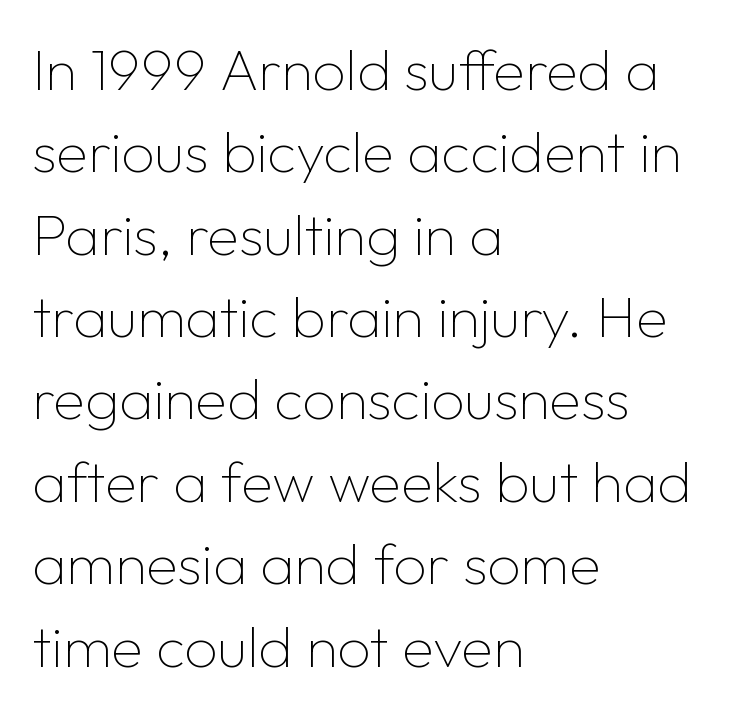
What's the leading like? Ordinary, nothing unusual. Designer's note — italics off, roman on. The cut favours lightness, reaching ordinary text weight at its darkest. Spacing between characters is what you'd get straight out of the box.
